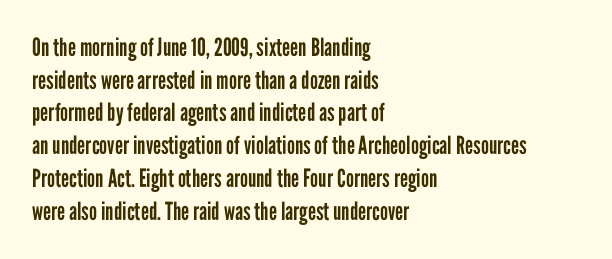
The image shows 25 px text type, upright; set left-aligned, normal line spacing (1.31x), normal letter spacing, not underlined.
